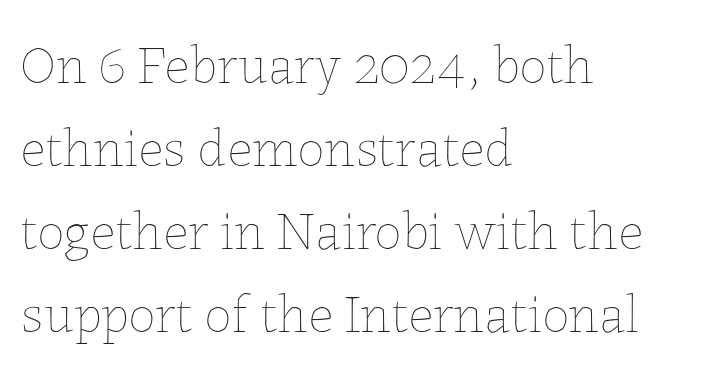
{"italic": "no", "bold": "no", "weight": "thin", "width": "normal", "stroke_contrast": "low", "x_height": "medium", "monospaced": "no", "underline": "no", "align": "left", "line_spacing": "normal", "line_spacing_ratio": 1.51, "letter_spacing": "normal", "letter_spacing_em": 0.0, "glyph_px": 55}
